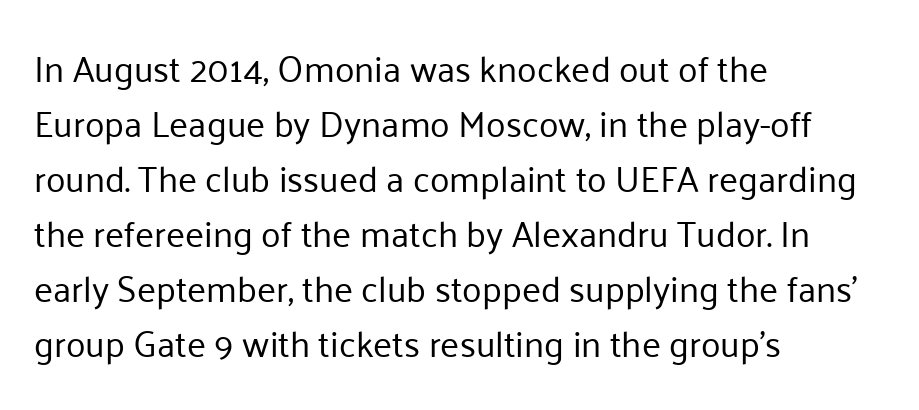
The rows are spaced the way most documents space them. Is the stroke heavy? The answer is a plain regular-or-lighter. Looks like regular typesetting: each glyph gets only the width it needs. The rag falls on the right side of this text block. The passage shown is not underscored anywhere.
